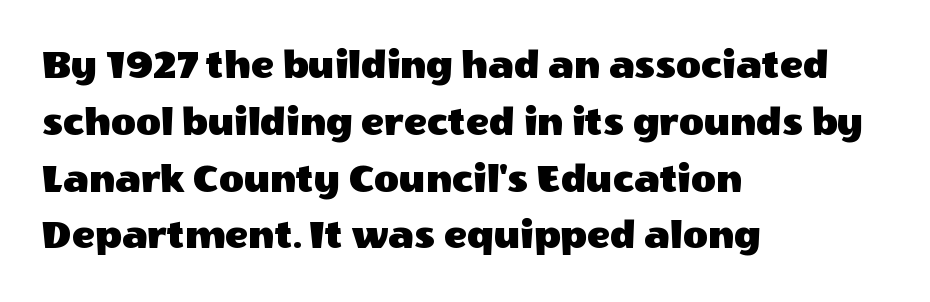
{"serif": "no", "italic": "no", "width": "normal", "x_height": "large", "monospaced": "no", "underline": "no", "align": "left", "line_spacing": "normal", "line_spacing_ratio": 1.32, "letter_spacing": "normal", "letter_spacing_em": 0.0, "glyph_px": 43}
